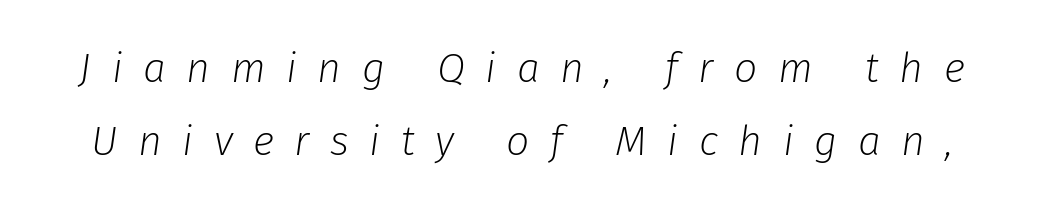
Q: Is the text bold? A: No.
Q: Is the text italic (slanted)? A: Yes, it leans right by about 8 degrees.
Q: Is the text underlined? A: No.
Q: Is the spacing between letters normal or unusually wide? A: Unusually wide.
Q: Width (condensed, normal, or wide)? A: Normal.
Q: Stroke contrast? A: Low.
Q: x-height? A: Medium.
Q: Monospaced? A: No.
